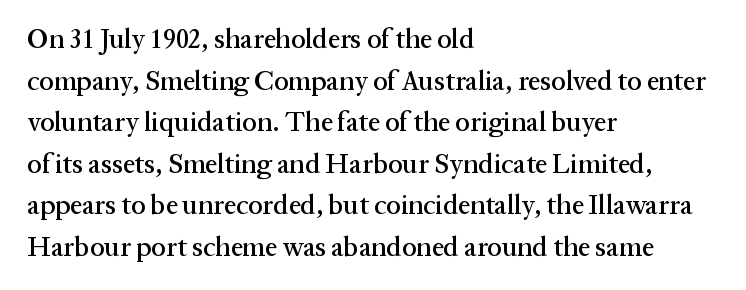
Q: Is the text italic (slanted)? A: No, it is upright.
Q: Is the text underlined? A: No.
Q: How is the paragraph aligned? A: Left-aligned.
Q: Is the spacing between letters normal or unusually wide? A: Normal.
Q: Is the spacing between lines tight, normal or loose? A: Normal.
